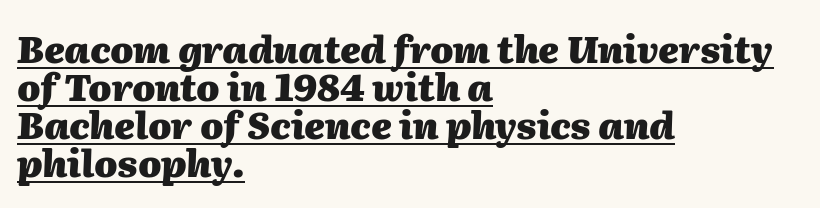
The image shows 37 px heavy type, italic (leaning right); set left-aligned, tight line spacing (1.03x), normal letter spacing, underlined; medium stroke contrast and a medium x-height.
